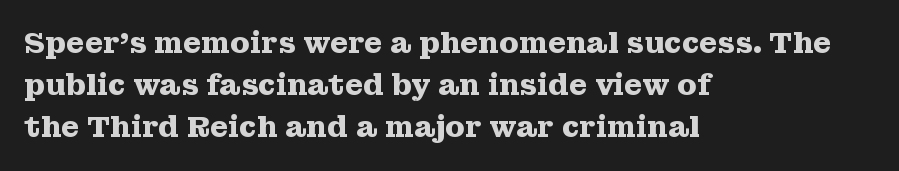
Q: Is the text bold? A: Yes.
Q: Is the text italic (slanted)? A: No, it is upright.
Q: Is the typeface a serif or a sans-serif typeface? A: Serif.
Q: Is the text underlined? A: No.
Q: How is the paragraph aligned? A: Left-aligned.
Q: Is the spacing between letters normal or unusually wide? A: Normal.
Q: Is the spacing between lines tight, normal or loose? A: Normal.
Q: Width (condensed, normal, or wide)? A: Wide.
Q: Stroke contrast? A: Medium.
Q: x-height? A: Medium.
Q: Monospaced? A: No.
